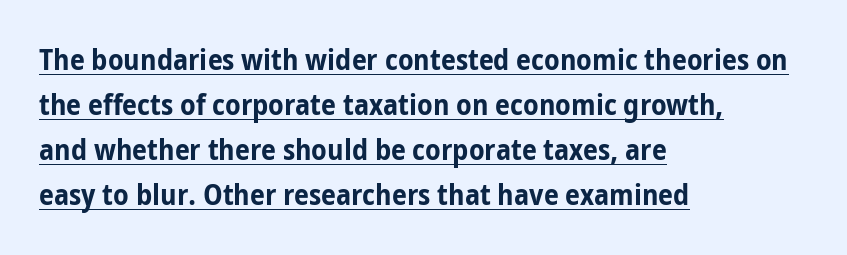
Q: Is the text bold? A: Yes.
Q: Is the text italic (slanted)? A: No, it is upright.
Q: Is the typeface a serif or a sans-serif typeface? A: Sans-serif.
Q: Is the text underlined? A: Yes.
Q: How is the paragraph aligned? A: Left-aligned.
Q: Is the spacing between letters normal or unusually wide? A: Normal.
Q: Is the spacing between lines tight, normal or loose? A: Normal.
Q: Width (condensed, normal, or wide)? A: Condensed.
Q: Stroke contrast? A: Low.
Q: x-height? A: Medium.
Q: Monospaced? A: No.
